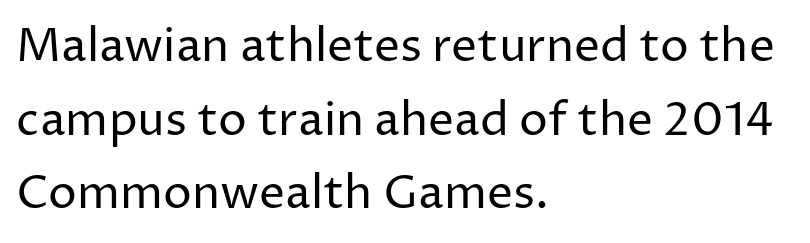
The tracking reads as untouched default to a designer's eye. The baseline area is clear. The passage is arranged the way most books set body copy — flush left. Rendered with straight, roman letterforms. The face used here is proportionally spaced, like ordinary book or web type.
